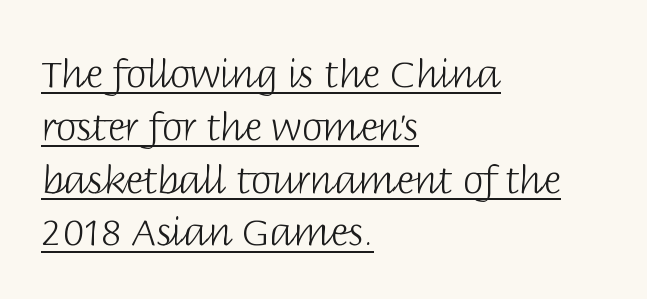
The passage shown is underscored from start to finish. Looks like regular typesetting: each glyph gets only the width it needs. Interline gaps are of average width in this sample. This is not heavy type; no bold has been used.
